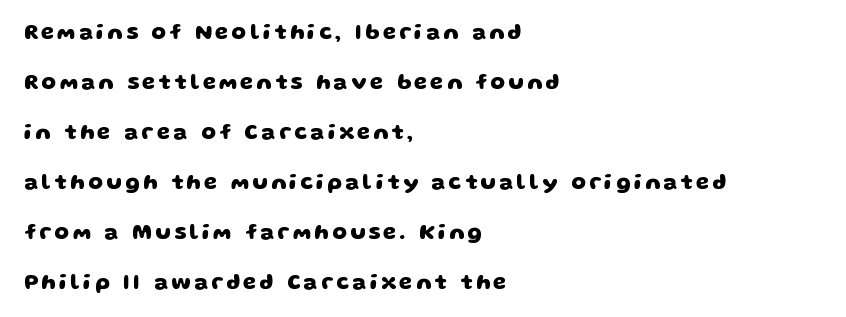
{"bold": "yes", "underline": "no", "align": "left", "line_spacing": "loose", "line_spacing_ratio": 2.38, "glyph_px": 21}
